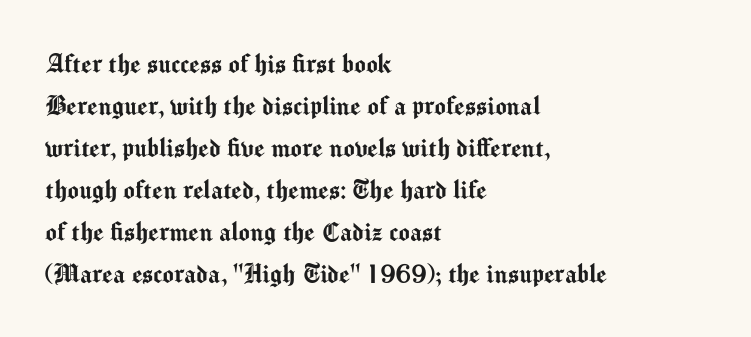
The image shows 30 px sans-serif type, upright; set left-aligned, normal line spacing (1.4x), normal letter spacing, not underlined; medium stroke contrast and a medium x-height.
